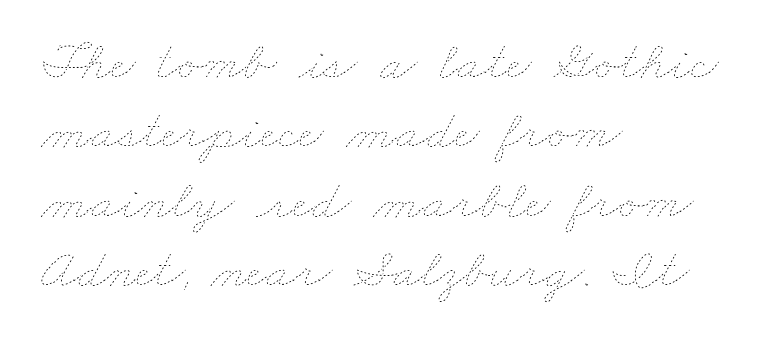
What stands out about the letter spacing? Nothing — it is the standard amount. Layout note: lines flush left. These lines are rendered in a variable-pitch font. The string is rendered with underlining switched off. Is the type heavy? It reads as light-to-regular instead. The leading is moderate, giving the passage an even texture.
